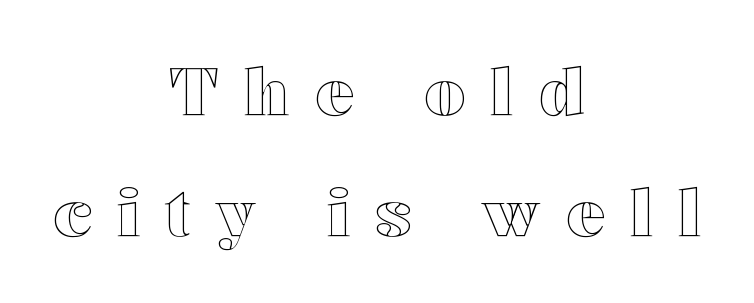
{"italic": "no", "width": "wide", "x_height": "medium", "monospaced": "no", "underline": "no", "align": "center", "line_spacing_ratio": 1.86, "letter_spacing": "wide", "letter_spacing_em": 0.39, "glyph_px": 65}
